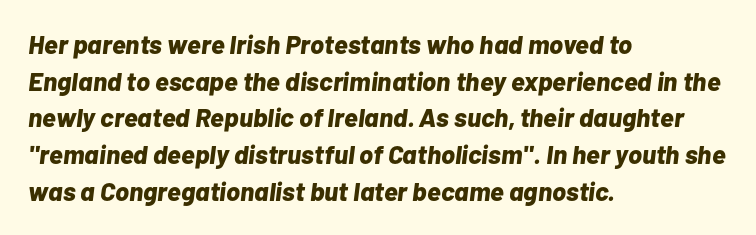
{"italic": "yes", "lean": "right", "slant_degrees": 7, "bold": "yes", "underline": "no", "align": "left", "line_spacing": "normal", "line_spacing_ratio": 1.41, "letter_spacing": "normal", "letter_spacing_em": 0.0, "glyph_px": 26}
